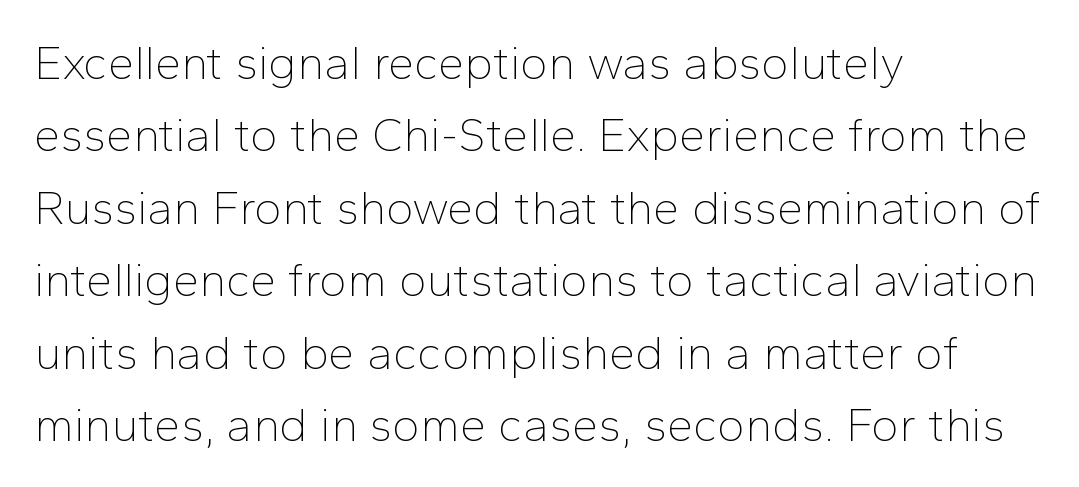
The image shows 47 px thin sans-serif type, upright; set left-aligned, normal line spacing (1.54x), normal letter spacing, not underlined; low stroke contrast and a medium x-height.
